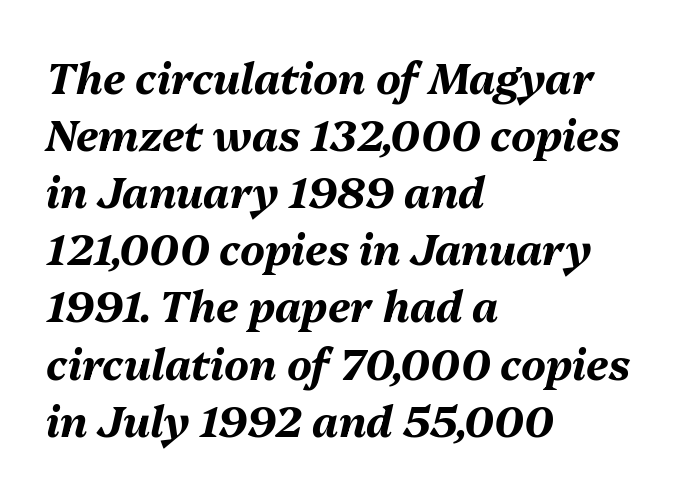
The designer left line spacing at the default. A typesetter would call this zero additional tracking. The words here are not underlined. It's the slanting kind of type. The passage shown is typed in a proportional face where columns would drift.
